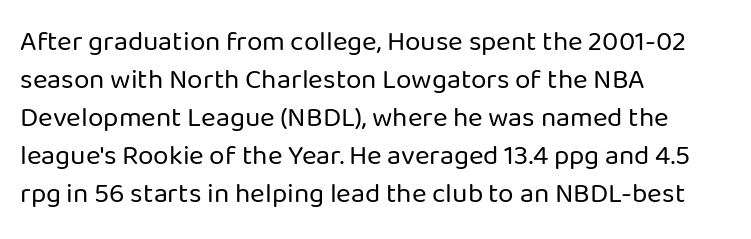
{"serif": "no", "italic": "no", "bold": "no", "weight": "regular", "width": "normal", "stroke_contrast": "low", "x_height": "medium", "monospaced": "no", "underline": "no", "align": "left", "line_spacing": "normal", "line_spacing_ratio": 1.36, "letter_spacing": "normal", "letter_spacing_em": 0.0, "glyph_px": 28}
